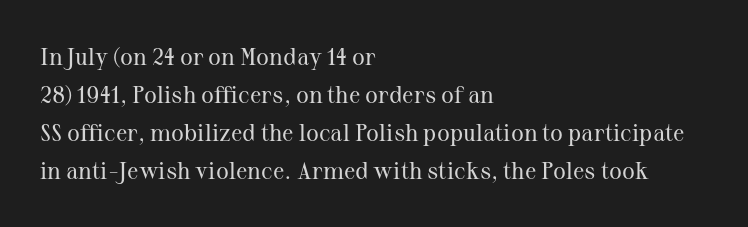
Q: Is the text bold? A: No.
Q: Is the text italic (slanted)? A: No, it is upright.
Q: Is the text underlined? A: No.
Q: How is the paragraph aligned? A: Left-aligned.
Q: Is the spacing between letters normal or unusually wide? A: Normal.
Q: Is the spacing between lines tight, normal or loose? A: Normal.
